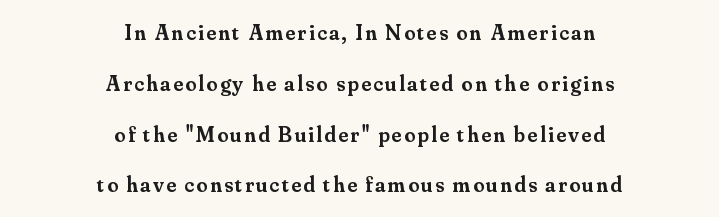
Q: Is the text bold? A: Semi-bold.
Q: Is the text italic (slanted)? A: No, it is upright.
Q: Is the text underlined? A: No.
Q: How is the paragraph aligned? A: Centered.
Q: Is the spacing between lines tight, normal or loose? A: Loose.
